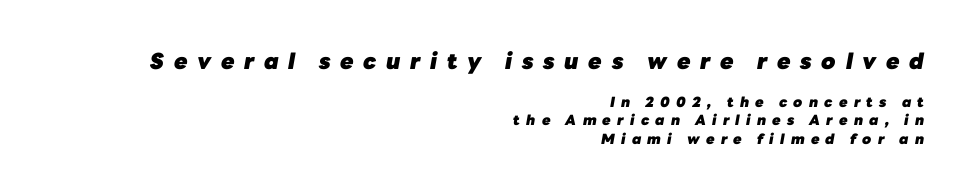
The image shows 22 px bold type, italic (leaning right); set right-aligned, normal line spacing (1.32x), unusually wide letter spacing (+0.44 em), not underlined; the first (top) block is 1.57x larger.
